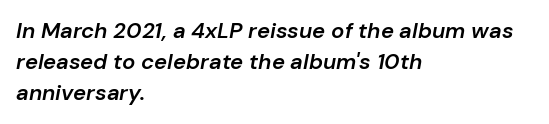
{"italic": "yes", "lean": "right", "slant_degrees": 10, "bold": "semi", "underline": "no", "align": "left", "line_spacing": "normal", "line_spacing_ratio": 1.41, "letter_spacing": "normal", "letter_spacing_em": 0.0, "glyph_px": 22}
